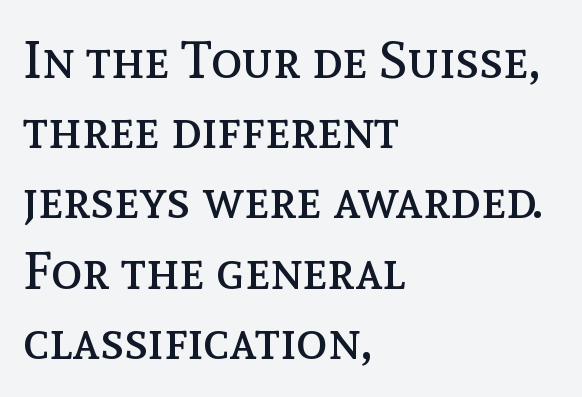
Q: Is the text bold? A: No.
Q: Is the text italic (slanted)? A: No, it is upright.
Q: Is the text underlined? A: No.
Q: How is the paragraph aligned? A: Left-aligned.
Q: Is the spacing between letters normal or unusually wide? A: Normal.
Q: Is the spacing between lines tight, normal or loose? A: Normal.
Q: Width (condensed, normal, or wide)? A: Normal.
Q: x-height? A: Medium.
Q: Monospaced? A: No.
